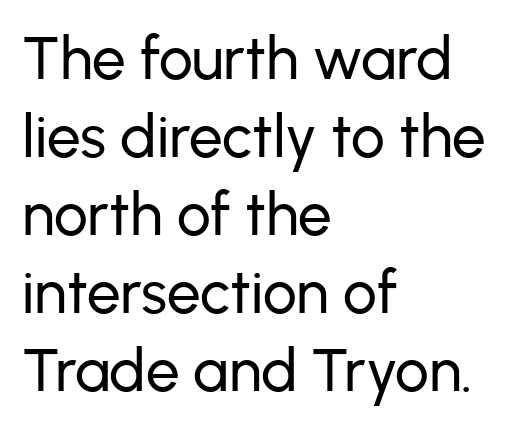
{"serif": "no", "italic": "no", "width": "normal", "stroke_contrast": "low", "x_height": "medium", "monospaced": "no", "underline": "no", "align": "left", "line_spacing": "normal", "line_spacing_ratio": 1.3, "letter_spacing": "normal", "letter_spacing_em": 0.0, "glyph_px": 60}
